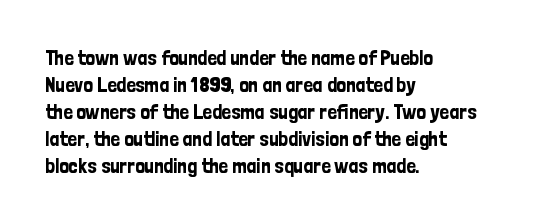
The letters stand straight up with perfectly vertical stems. Tracking here is standard; glyphs follow each other at the usual distance. Whoever set this chose a conventional vertical rhythm. The paragraph has a hard left edge and a soft right edge. Has an underline been added? It has not.
